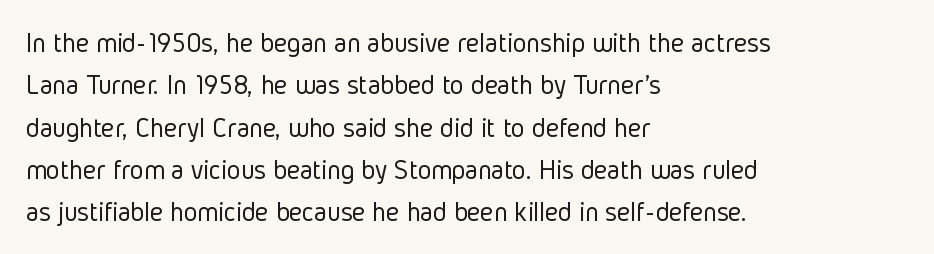
{"serif": "no", "italic": "no", "bold": "no", "weight": "light", "width": "condensed", "stroke_contrast": "low", "x_height": "medium", "monospaced": "no", "underline": "no", "align": "left", "line_spacing": "normal", "line_spacing_ratio": 1.46, "letter_spacing": "normal", "letter_spacing_em": 0.0, "glyph_px": 29}
